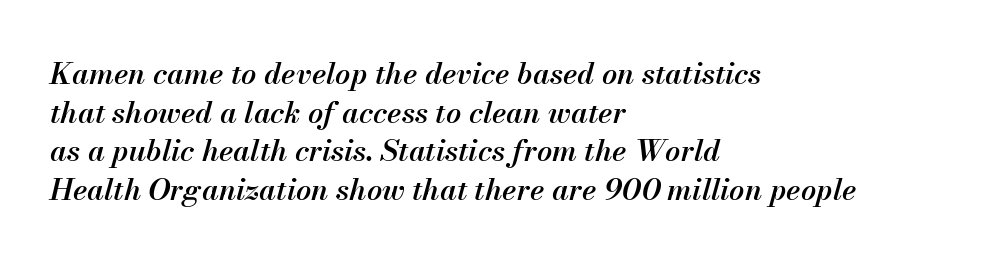
{"italic": "yes", "lean": "right", "slant_degrees": 13, "bold": "semi", "weight": "semibold", "width": "normal", "stroke_contrast": "medium", "x_height": "small", "monospaced": "no", "underline": "no", "align": "left", "line_spacing": "normal", "line_spacing_ratio": 1.29, "letter_spacing": "normal", "letter_spacing_em": 0.0, "glyph_px": 30}
